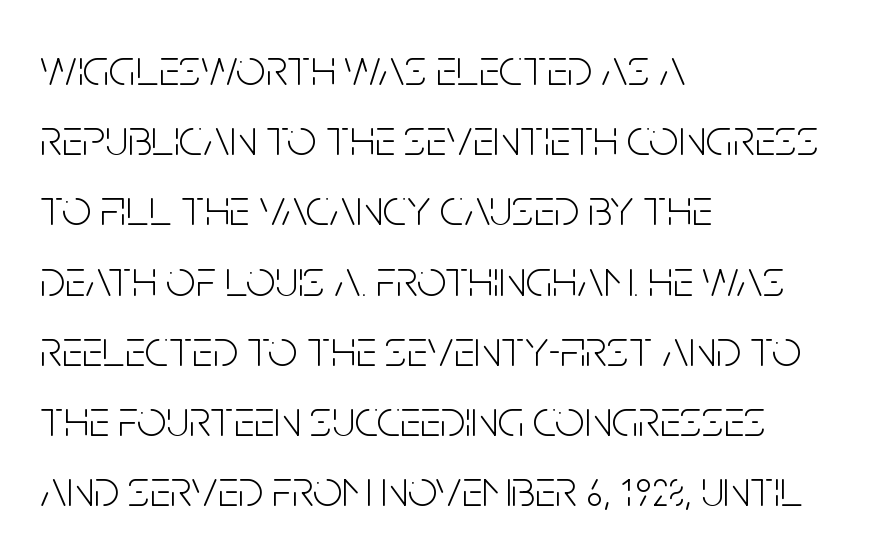
{"serif": "no", "italic": "no", "bold": "no", "weight": "light", "width": "condensed", "stroke_contrast": "low", "x_height": "large", "monospaced": "no", "underline": "no", "align": "left", "line_spacing": "normal", "line_spacing_ratio": 1.35, "letter_spacing": "normal", "letter_spacing_em": 0.0, "glyph_px": 52}
